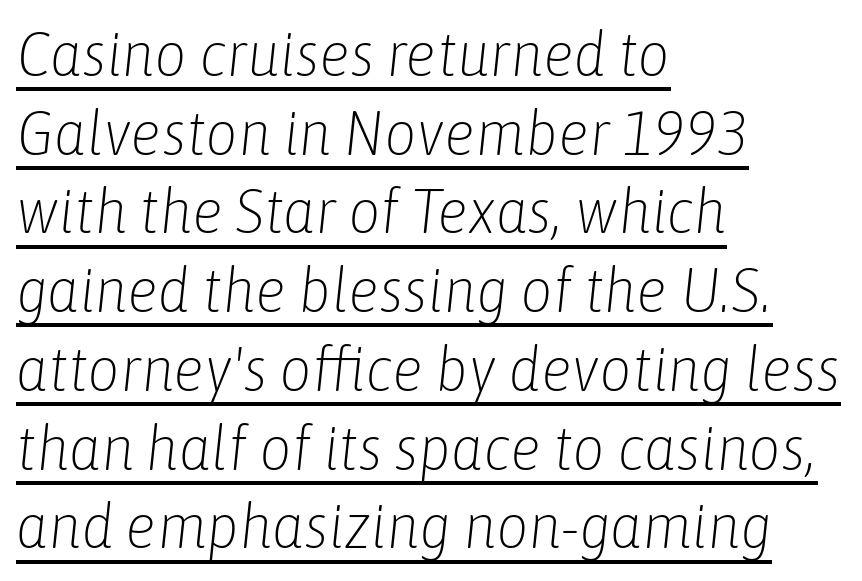
One-word summary of the alignment: left. The passage shown is typed in a proportional face where columns would drift. Is there much room between lines? A standard amount, neither cramped nor airy. This is underlined copy, the kind a proofreader might mark for attention. The letterforms sit shoulder to shoulder at normal distance.
